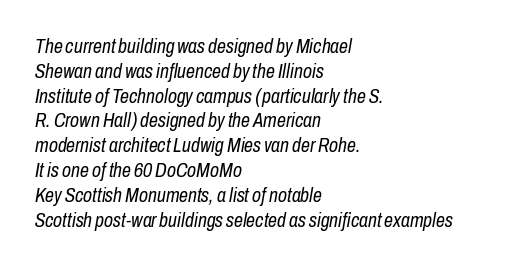
Yep, that's italic — everything's leaning. Standard letterfit; no display-style spreading of the glyphs. The words here are not underlined. Compared with a typical body face, this is equally light or lighter still.
